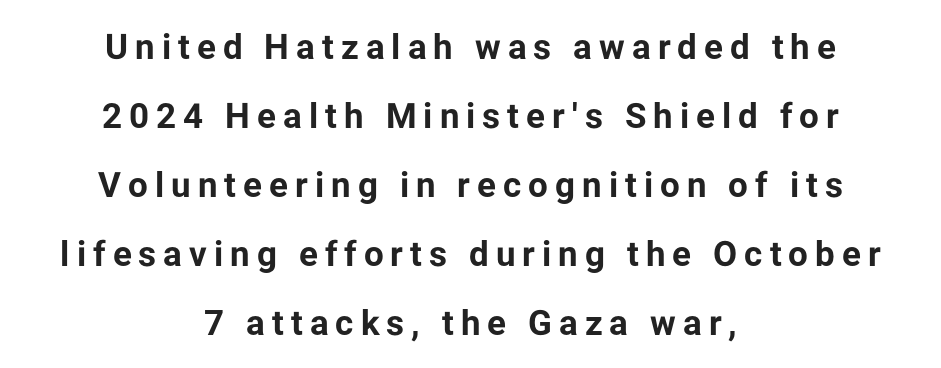
Q: Is the text bold? A: Yes.
Q: Is the text italic (slanted)? A: No, it is upright.
Q: Is the typeface a serif or a sans-serif typeface? A: Sans-serif.
Q: Is the text underlined? A: No.
Q: How is the paragraph aligned? A: Centered.
Q: Is the spacing between letters normal or unusually wide? A: Unusually wide.
Q: Is the spacing between lines tight, normal or loose? A: Loose.
Q: Width (condensed, normal, or wide)? A: Normal.
Q: Stroke contrast? A: Low.
Q: x-height? A: Medium.
Q: Monospaced? A: No.
